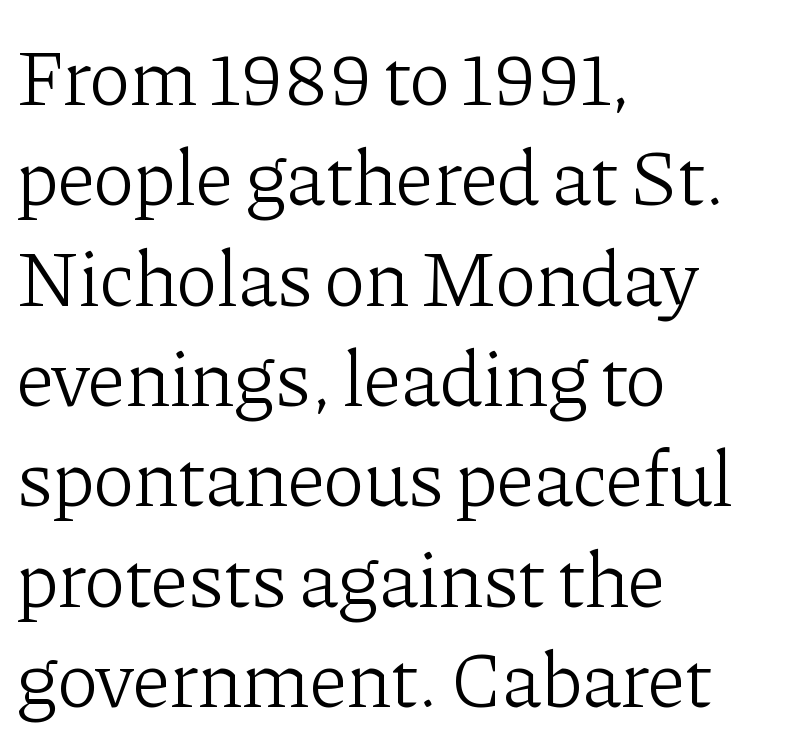
Q: Is the text bold? A: No.
Q: Is the text italic (slanted)? A: No, it is upright.
Q: Is the typeface a serif or a sans-serif typeface? A: Serif.
Q: Is the text underlined? A: No.
Q: How is the paragraph aligned? A: Left-aligned.
Q: Is the spacing between letters normal or unusually wide? A: Normal.
Q: Is the spacing between lines tight, normal or loose? A: Normal.
Q: Width (condensed, normal, or wide)? A: Normal.
Q: Stroke contrast? A: Low.
Q: x-height? A: Medium.
Q: Monospaced? A: No.
